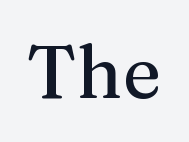
A bare baseline throughout the passage. The horizontal fit of the characters is conventional and even. Check where the strokes stop: tiny serifs finish them off. This is the regular roman posture of the typeface. The face used here is proportionally spaced, like ordinary book or web type.
